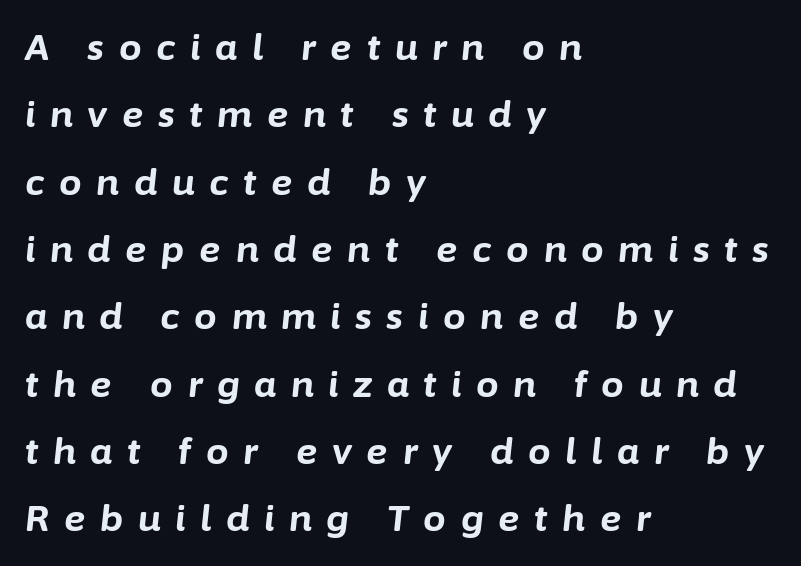
Is the type bold? Yes — the strokes are clearly thick and heavy. Has an underline been added? It has not. These lines are rendered in a variable-pitch font. Alignment: flush left. Rendered with sloped, italic letterforms. The gaps between neighbouring characters are conspicuously large.
